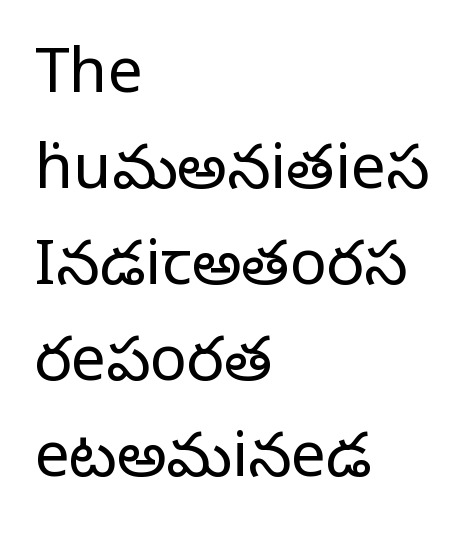
The image shows 62 px regular-weight serif type, upright; set left-aligned, normal line spacing (1.55x), normal letter spacing, not underlined; low stroke contrast and a large x-height.
